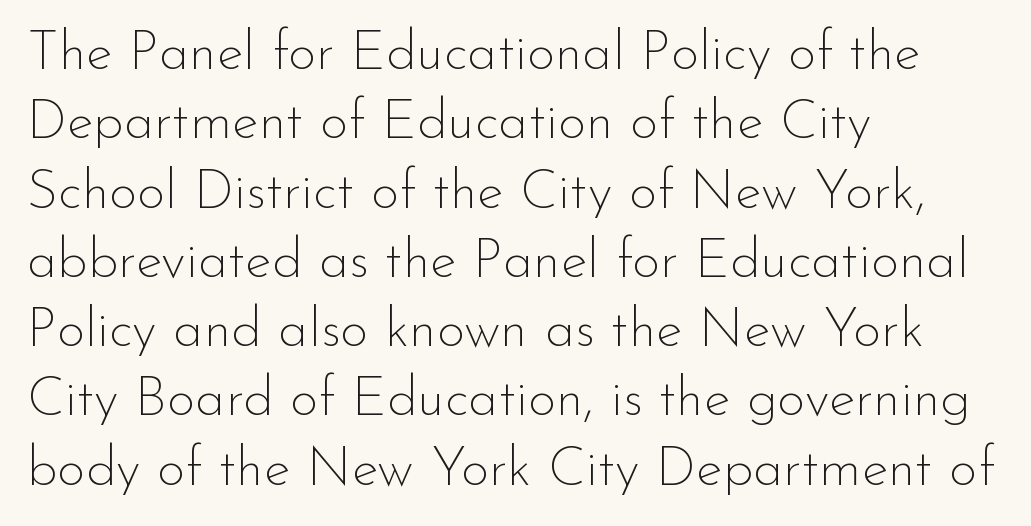
Q: Is the text bold? A: No.
Q: Is the text italic (slanted)? A: No, it is upright.
Q: Is the typeface a serif or a sans-serif typeface? A: Sans-serif.
Q: Is the text underlined? A: No.
Q: How is the paragraph aligned? A: Left-aligned.
Q: Is the spacing between letters normal or unusually wide? A: Normal.
Q: Is the spacing between lines tight, normal or loose? A: Normal.
Q: Width (condensed, normal, or wide)? A: Normal.
Q: Stroke contrast? A: Low.
Q: x-height? A: Small.
Q: Monospaced? A: No.
